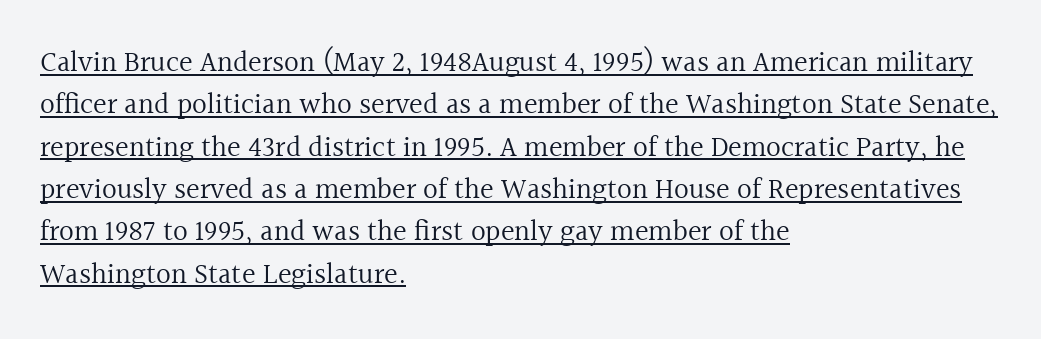
The image shows 29 px regular-weight serif type, upright; set left-aligned, normal line spacing (1.46x), normal letter spacing, underlined; a medium x-height.
